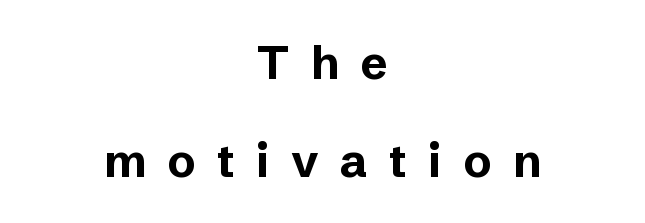
Q: Is the text bold? A: Yes.
Q: Is the text italic (slanted)? A: No, it is upright.
Q: Is the typeface a serif or a sans-serif typeface? A: Sans-serif.
Q: Is the text underlined? A: No.
Q: How is the paragraph aligned? A: Centered.
Q: Is the spacing between letters normal or unusually wide? A: Unusually wide.
Q: Is the spacing between lines tight, normal or loose? A: Loose.
Q: Width (condensed, normal, or wide)? A: Normal.
Q: Stroke contrast? A: Low.
Q: x-height? A: Medium.
Q: Monospaced? A: No.
